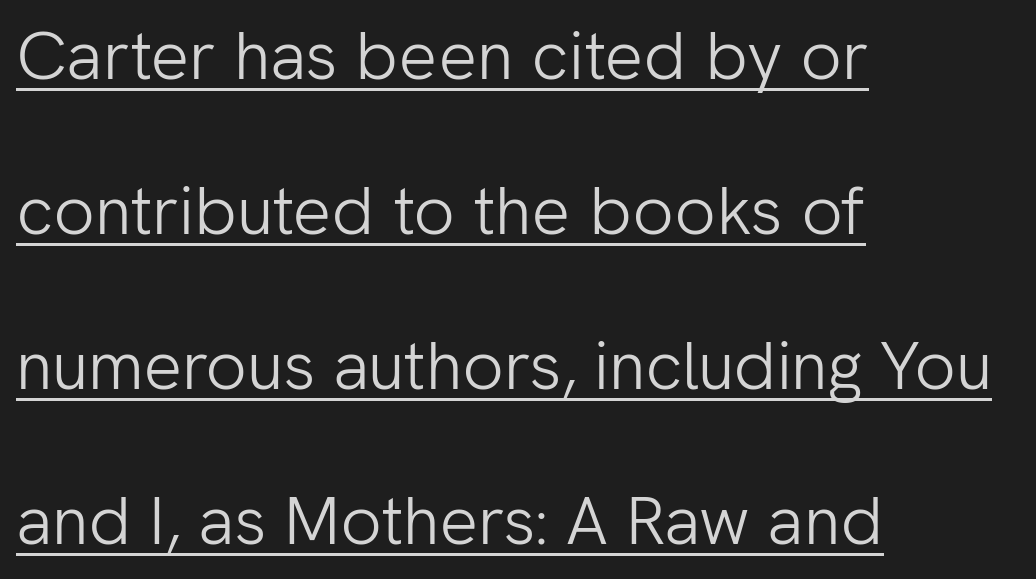
This sample has the flowing, uneven cadence of proportional lettering. Underlining? Definitely there. Nothing sits at the stroke ends, so this counts as sans-serif. The setting favours the left margin, as ordinary paragraphs usually do. This is the regular roman posture of the typeface.
